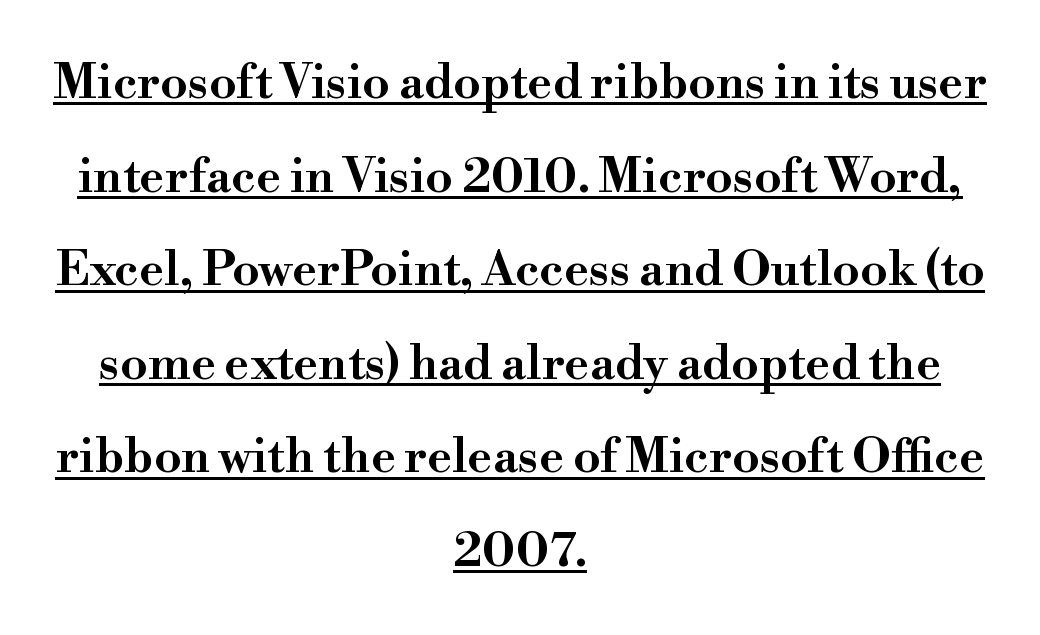
Q: Is the text italic (slanted)? A: No, it is upright.
Q: Is the typeface a serif or a sans-serif typeface? A: Serif.
Q: Is the text underlined? A: Yes.
Q: How is the paragraph aligned? A: Centered.
Q: Is the spacing between letters normal or unusually wide? A: Normal.
Q: Is the spacing between lines tight, normal or loose? A: Loose.
Q: Width (condensed, normal, or wide)? A: Wide.
Q: Stroke contrast? A: High.
Q: x-height? A: Small.
Q: Monospaced? A: No.
